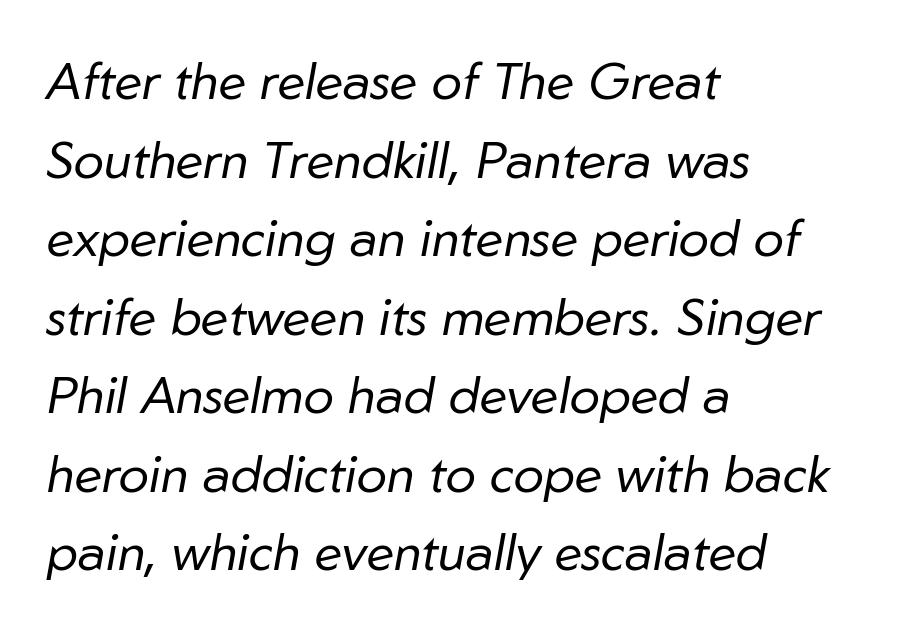
Note the varied advance widths — an 'i' is clearly narrower than an 'm'. The passage shown has conventional tracking throughout. Is this a heavy cut? Hardly; it is regular or lighter. Slanted lettering throughout.
